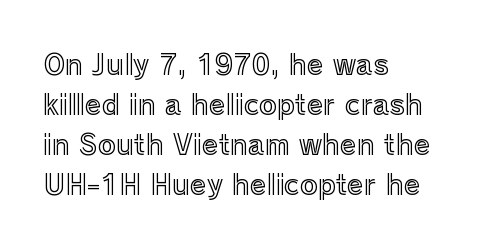
Regular leading. The zone under the glyphs is completely vacant. Italic? Not at all — the glyphs are vertical. A typesetter would call this zero additional tracking. Leftover space on each line is placed entirely after the last word.
